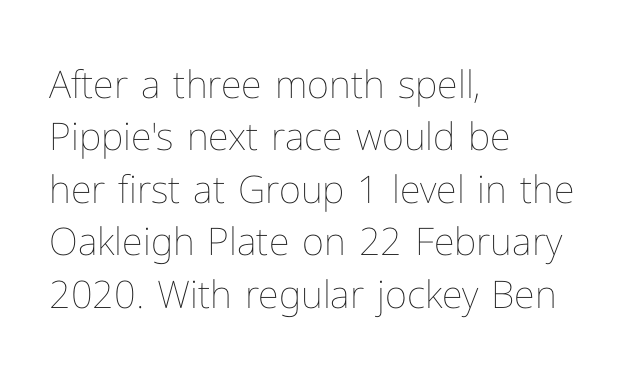
Q: Is the text bold? A: No.
Q: Is the text italic (slanted)? A: No, it is upright.
Q: Is the text underlined? A: No.
Q: How is the paragraph aligned? A: Left-aligned.
Q: Is the spacing between letters normal or unusually wide? A: Normal.
Q: Is the spacing between lines tight, normal or loose? A: Normal.
Q: Width (condensed, normal, or wide)? A: Normal.
Q: Stroke contrast? A: Low.
Q: x-height? A: Medium.
Q: Monospaced? A: No.
